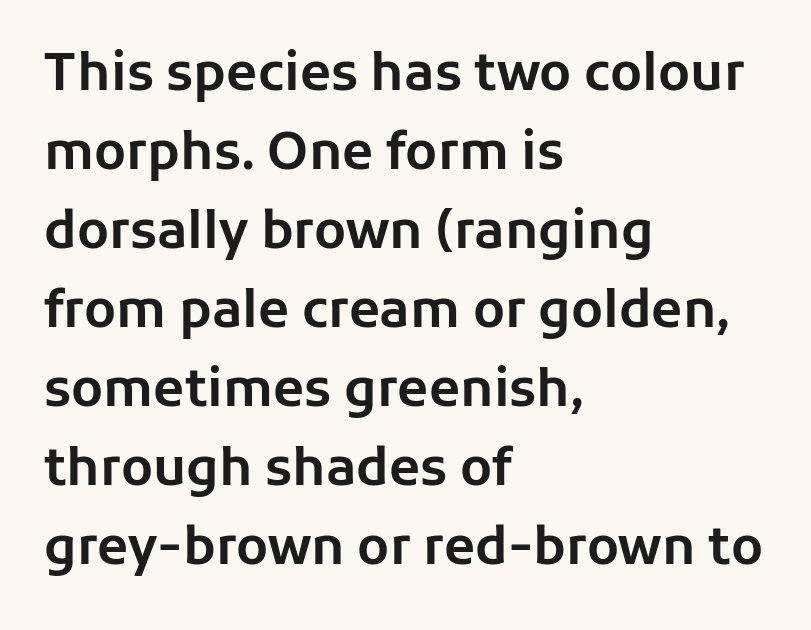
The image shows 51 px sans-serif type, upright; set left-aligned, normal line spacing (1.55x), normal letter spacing, not underlined; low stroke contrast and a medium x-height.
